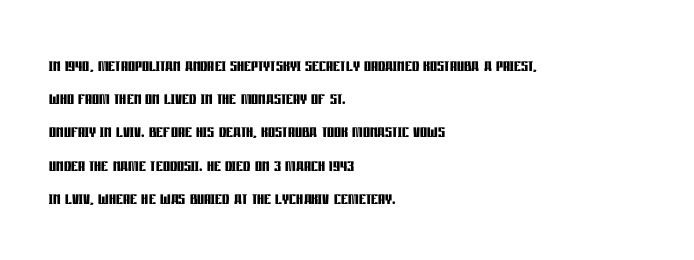
Leading matches the norm, producing a regular column. The area under the type is left untouched. Does extra space separate the letters? No, they use regular spacing. These lines were composed using upright roman letters.
